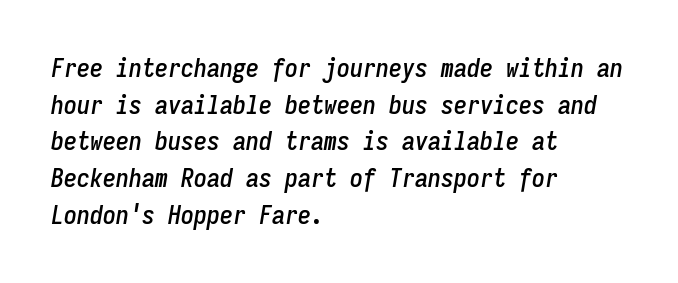
The image shows 26 px text type, italic (leaning right); set left-aligned, normal line spacing (1.41x), normal letter spacing, not underlined.
